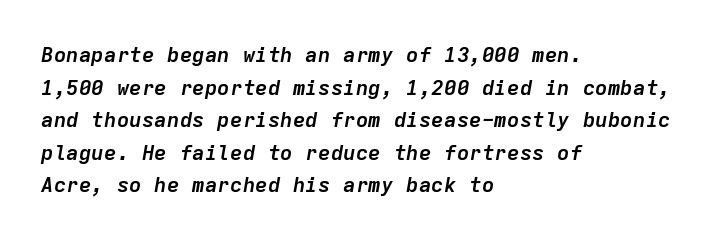
{"italic": "yes", "lean": "right", "slant_degrees": 9, "bold": "yes", "underline": "no", "align": "left", "line_spacing": "normal", "line_spacing_ratio": 1.55, "letter_spacing": "normal", "letter_spacing_em": 0.0, "glyph_px": 21}
